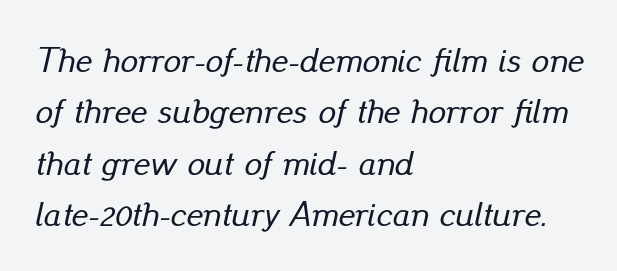
{"italic": "yes", "lean": "right", "slant_degrees": 13, "width": "normal", "stroke_contrast": "low", "x_height": "small", "monospaced": "no", "underline": "no", "align": "left", "line_spacing": "normal", "line_spacing_ratio": 1.47, "letter_spacing": "normal", "letter_spacing_em": 0.0, "glyph_px": 35}
